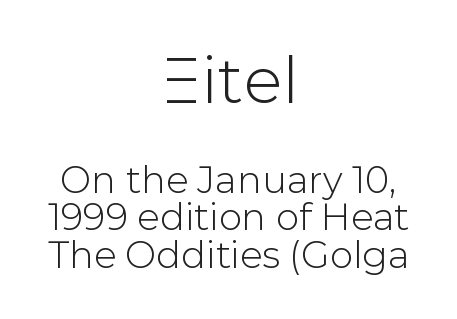
{"serif": "no", "italic": "no", "width": "normal", "stroke_contrast": "low", "x_height": "medium", "monospaced": "no", "underline": "no", "align": "center", "line_spacing": "tight", "line_spacing_ratio": 1.01, "letter_spacing": "normal", "letter_spacing_em": 0.0, "larger_block": "first", "size_ratio": 1.73, "glyph_px": 64}
